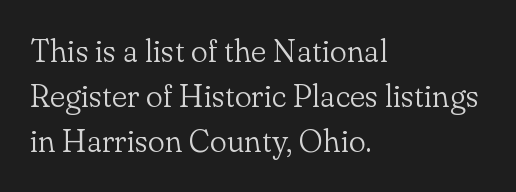
Q: Is the text bold? A: No.
Q: Is the text italic (slanted)? A: No, it is upright.
Q: Is the typeface a serif or a sans-serif typeface? A: Serif.
Q: Is the text underlined? A: No.
Q: How is the paragraph aligned? A: Left-aligned.
Q: Is the spacing between letters normal or unusually wide? A: Normal.
Q: Is the spacing between lines tight, normal or loose? A: Normal.
Q: Width (condensed, normal, or wide)? A: Normal.
Q: Stroke contrast? A: Low.
Q: x-height? A: Small.
Q: Monospaced? A: No.
